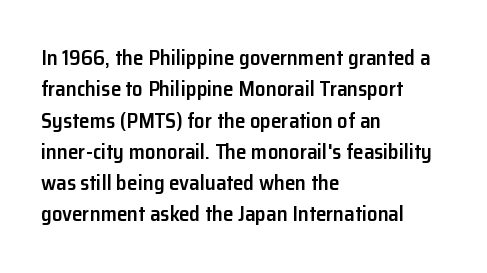
{"italic": "no", "bold": "semi", "underline": "no", "align": "left", "line_spacing": "normal", "line_spacing_ratio": 1.49, "letter_spacing": "normal", "letter_spacing_em": 0.0, "glyph_px": 21}
